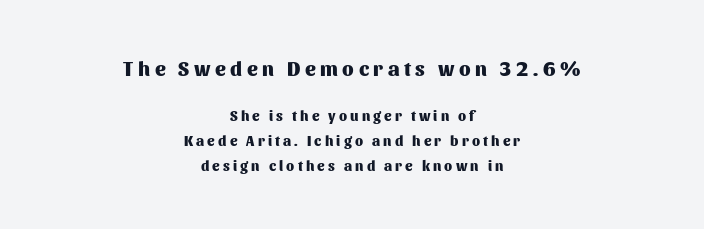
{"italic": "no", "bold": "yes", "underline": "no", "align": "center", "line_spacing_ratio": 1.77, "letter_spacing": "wide", "letter_spacing_em": 0.23, "larger_block": "first", "size_ratio": 1.43, "glyph_px": 20}
